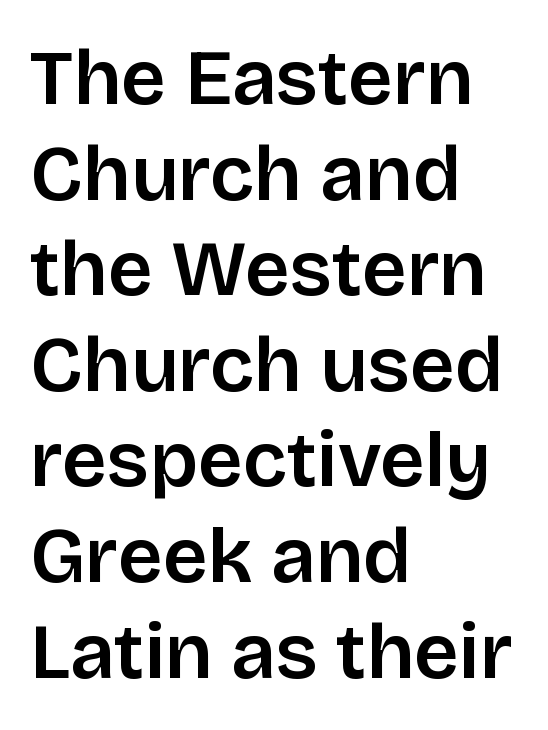
The rendering uses natural spacing where letterforms have individual widths. Which margin do the lines hug? The left one — the right edge is uneven. Serifs: no, the terminals of the letterforms are clean. The letters sit at their default tracking, neither squeezed nor spread. Is the type bold? Partly — it's a semibold, heavier than regular but not fully bold. Descender tails drop into unmarked territory.
